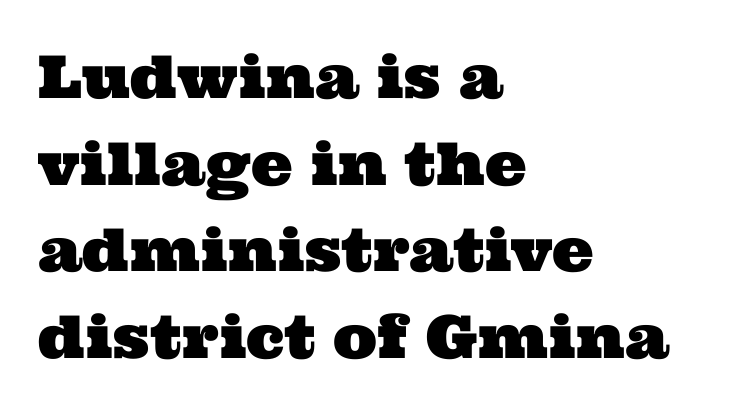
The image shows 59 px wide serif type; set left-aligned, normal line spacing (1.47x), normal letter spacing, not underlined; medium stroke contrast and a medium x-height.
